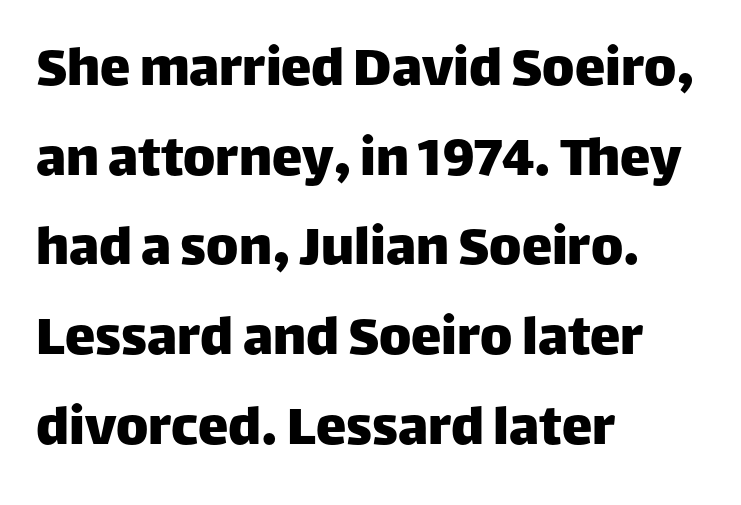
{"serif": "no", "italic": "no", "width": "normal", "stroke_contrast": "low", "x_height": "large", "monospaced": "no", "underline": "no", "align": "left", "line_spacing": "normal", "line_spacing_ratio": 1.47, "letter_spacing": "normal", "letter_spacing_em": 0.0, "glyph_px": 61}
